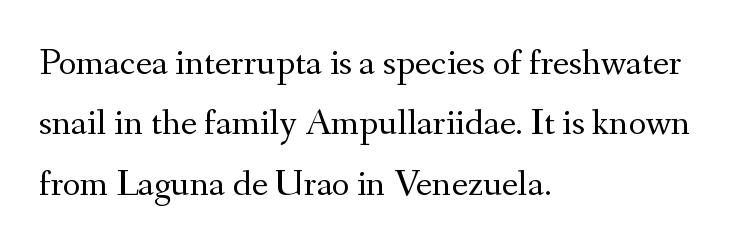
Q: Is the text bold? A: No.
Q: Is the text italic (slanted)? A: No, it is upright.
Q: Is the typeface a serif or a sans-serif typeface? A: Serif.
Q: Is the text underlined? A: No.
Q: How is the paragraph aligned? A: Left-aligned.
Q: Is the spacing between letters normal or unusually wide? A: Normal.
Q: Is the spacing between lines tight, normal or loose? A: Normal.
Q: Width (condensed, normal, or wide)? A: Normal.
Q: Stroke contrast? A: Medium.
Q: x-height? A: Small.
Q: Monospaced? A: No.
